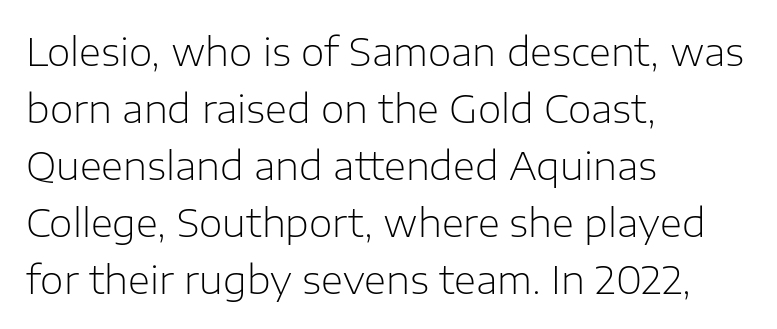
A normal amount of white space separates one row of letters from the next. The lettering holds an erect, upright posture throughout. Any mark beneath the type? The region is blank. Each word holds together tightly as a unit, with standard inter-letter gaps. Think of a printed novel: that variable character pitch is what you see here.
